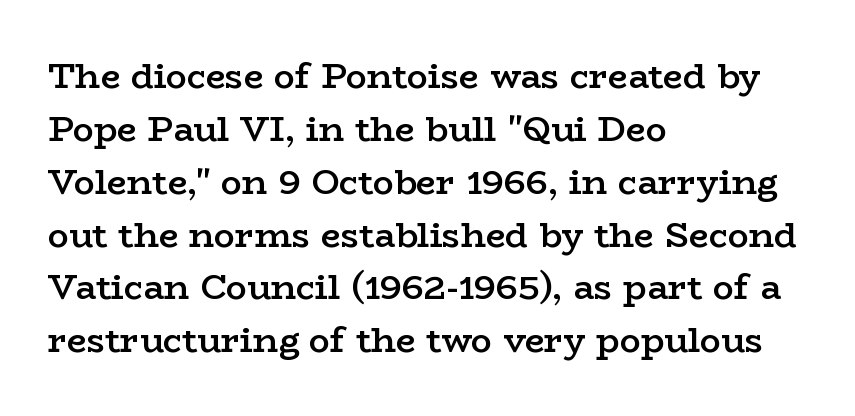
Unmarked baselines from the first word to the last. A typesetter would call this zero additional tracking. Looks like regular typesetting: each glyph gets only the width it needs. The typeface chosen for these lines features serifs. Casual observation: everything's shoved over to the left. Do the letters lean? They stand straight.
